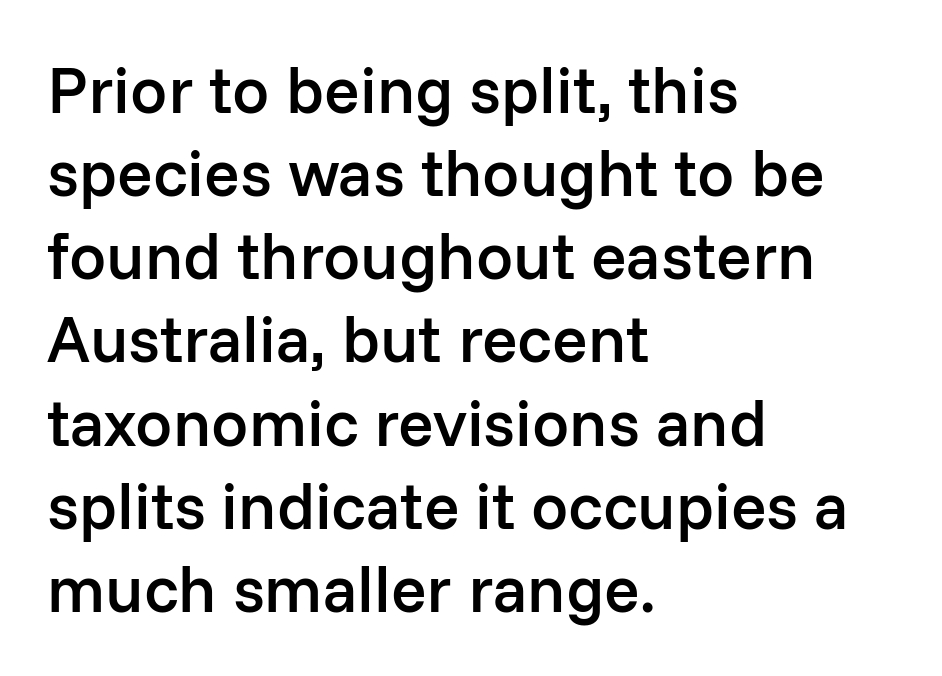
{"serif": "no", "italic": "no", "bold": "semi", "weight": "semibold", "width": "normal", "stroke_contrast": "low", "x_height": "medium", "monospaced": "no", "underline": "no", "align": "left", "line_spacing": "normal", "line_spacing_ratio": 1.26, "letter_spacing": "normal", "letter_spacing_em": 0.0, "glyph_px": 66}
